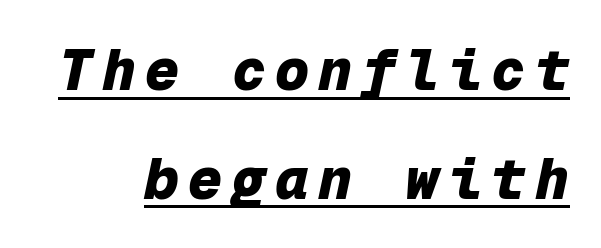
The image shows 57 px heavy type, italic (leaning right), monospaced; set right-aligned, loose line spacing (1.91x), underlined; low stroke contrast and a medium x-height.
